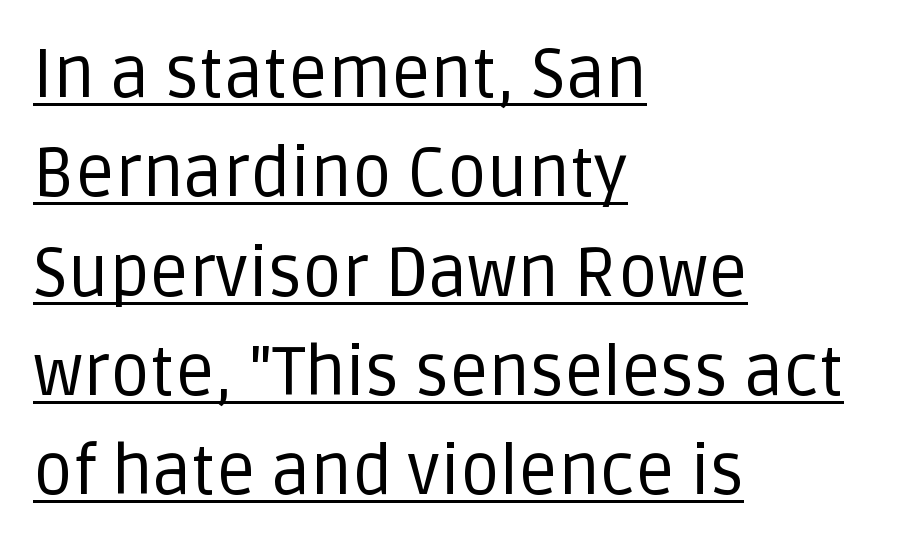
Q: Is the text bold? A: No.
Q: Is the text italic (slanted)? A: No, it is upright.
Q: Is the typeface a serif or a sans-serif typeface? A: Sans-serif.
Q: Is the text underlined? A: Yes.
Q: How is the paragraph aligned? A: Left-aligned.
Q: Is the spacing between letters normal or unusually wide? A: Normal.
Q: Is the spacing between lines tight, normal or loose? A: Normal.
Q: Width (condensed, normal, or wide)? A: Normal.
Q: Stroke contrast? A: Low.
Q: x-height? A: Large.
Q: Monospaced? A: No.
